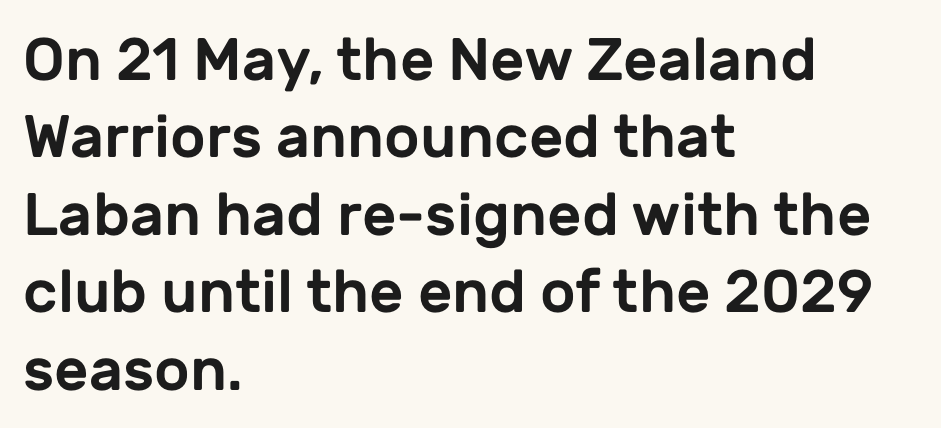
Q: Is the text italic (slanted)? A: No, it is upright.
Q: Is the typeface a serif or a sans-serif typeface? A: Sans-serif.
Q: Is the text underlined? A: No.
Q: How is the paragraph aligned? A: Left-aligned.
Q: Is the spacing between letters normal or unusually wide? A: Normal.
Q: Is the spacing between lines tight, normal or loose? A: Normal.
Q: Width (condensed, normal, or wide)? A: Normal.
Q: Stroke contrast? A: Low.
Q: x-height? A: Medium.
Q: Monospaced? A: No.
